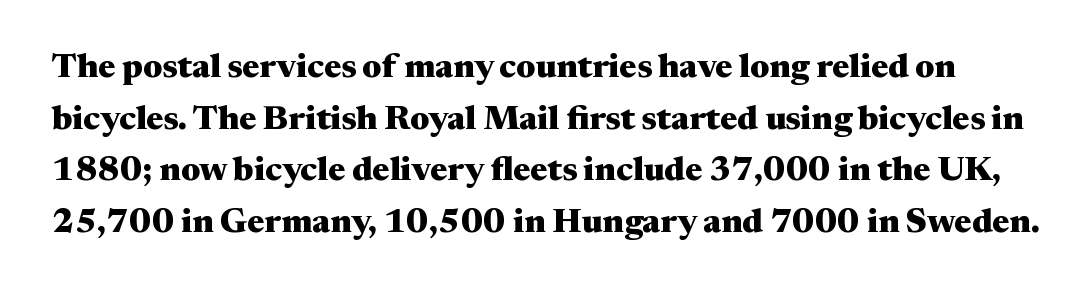
The image shows 34 px heavy, wide serif type, upright; set normal line spacing (1.52x), normal letter spacing, not underlined; medium stroke contrast and a medium x-height.
